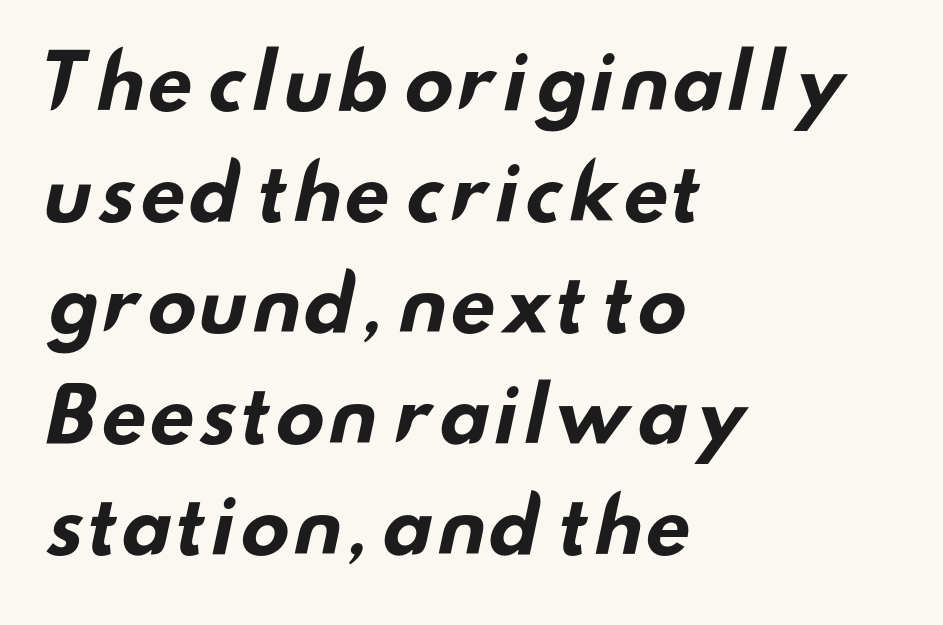
Q: Is the text bold? A: Yes.
Q: Is the typeface a serif or a sans-serif typeface? A: Sans-serif.
Q: Is the text underlined? A: No.
Q: How is the paragraph aligned? A: Left-aligned.
Q: Is the spacing between letters normal or unusually wide? A: Normal.
Q: Is the spacing between lines tight, normal or loose? A: Normal.
Q: Width (condensed, normal, or wide)? A: Wide.
Q: Stroke contrast? A: Low.
Q: x-height? A: Small.
Q: Monospaced? A: No.
